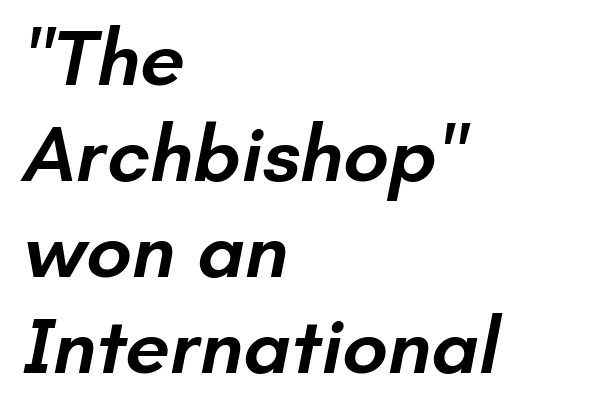
{"serif": "no", "bold": "semi", "weight": "semibold", "width": "normal", "stroke_contrast": "low", "x_height": "small", "monospaced": "no", "underline": "no", "align": "left", "line_spacing_ratio": 1.2, "letter_spacing": "normal", "letter_spacing_em": 0.0, "glyph_px": 80}
